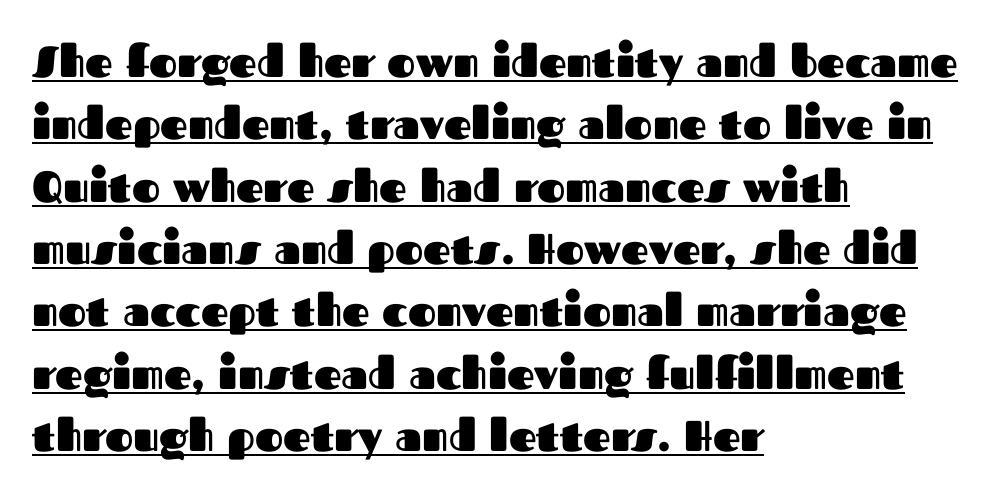
{"serif": "no", "italic": "no", "bold": "yes", "weight": "heavy", "width": "normal", "stroke_contrast": "medium", "x_height": "medium", "monospaced": "no", "underline": "yes", "align": "left", "line_spacing": "normal", "line_spacing_ratio": 1.45, "letter_spacing": "normal", "letter_spacing_em": 0.0, "glyph_px": 43}
